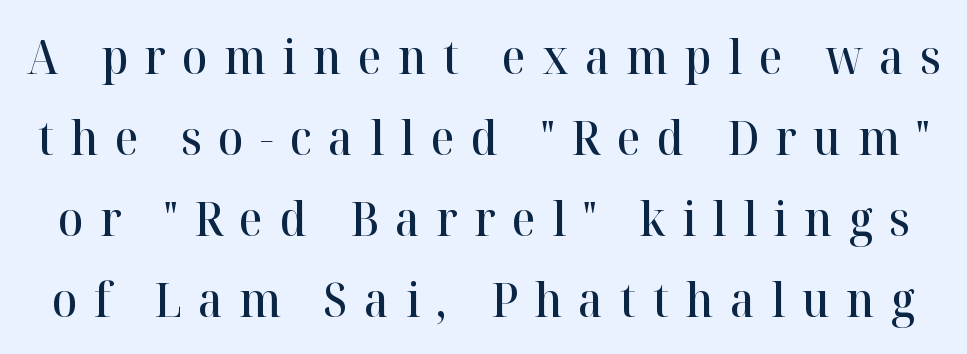
Heft: intermediate — a semibold. Words appear elongated and porous because spacing is wide. Note the varied advance widths — an 'i' is clearly narrower than an 'm'. What kind of face is this? One with serifs. Italic? Not at all — the glyphs are vertical. Clear beneath every line of the passage.
